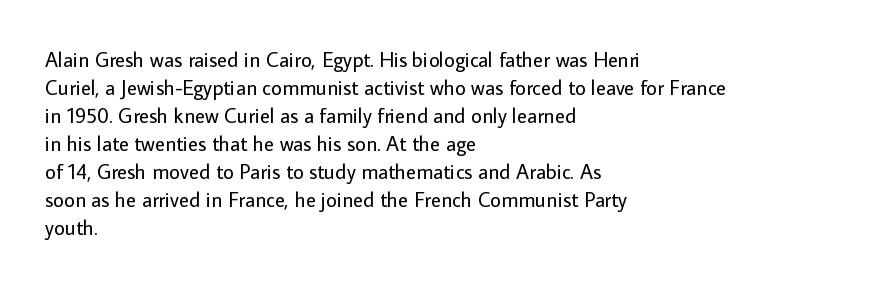
{"italic": "no", "bold": "no", "underline": "no", "align": "left", "line_spacing": "normal", "line_spacing_ratio": 1.33, "letter_spacing": "normal", "letter_spacing_em": 0.0, "glyph_px": 21}
